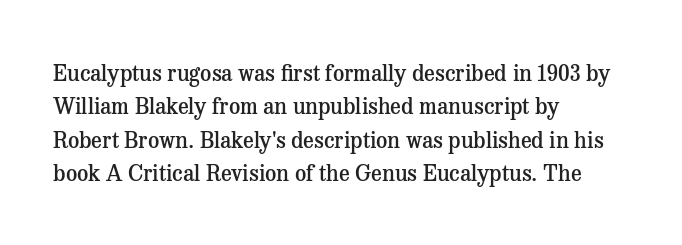
Rows of type keep a routine distance in the vertical direction. Default kerning and tracking; the words read as compact shapes. The font's upright variant was chosen for this text. As a designer I'd log this as weight 600, semibold. The string is rendered with underlining switched off.
